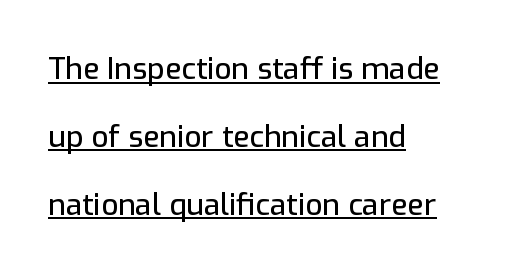
Q: Is the text italic (slanted)? A: No, it is upright.
Q: Is the typeface a serif or a sans-serif typeface? A: Sans-serif.
Q: Is the text underlined? A: Yes.
Q: How is the paragraph aligned? A: Left-aligned.
Q: Is the spacing between letters normal or unusually wide? A: Normal.
Q: Is the spacing between lines tight, normal or loose? A: Loose.
Q: Width (condensed, normal, or wide)? A: Normal.
Q: Stroke contrast? A: Low.
Q: x-height? A: Medium.
Q: Monospaced? A: No.
